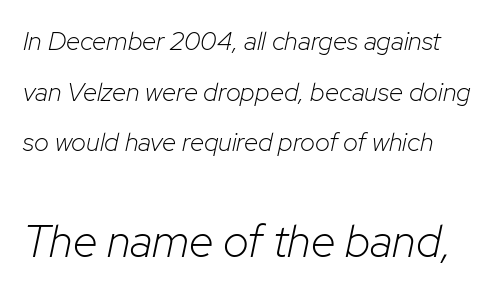
The image shows 45 px light type, italic (leaning right); set left-aligned, loose line spacing (1.95x), normal letter spacing, not underlined; the second (bottom) block is 1.73x larger; low stroke contrast and a medium x-height.
